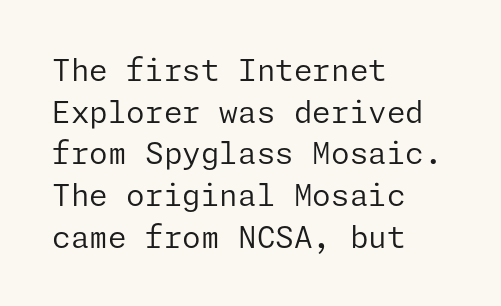
Q: Is the text bold? A: No.
Q: Is the text italic (slanted)? A: No, it is upright.
Q: Is the typeface a serif or a sans-serif typeface? A: Sans-serif.
Q: Is the text underlined? A: No.
Q: How is the paragraph aligned? A: Left-aligned.
Q: Is the spacing between letters normal or unusually wide? A: Normal.
Q: Is the spacing between lines tight, normal or loose? A: Normal.
Q: Width (condensed, normal, or wide)? A: Normal.
Q: Stroke contrast? A: Low.
Q: x-height? A: Medium.
